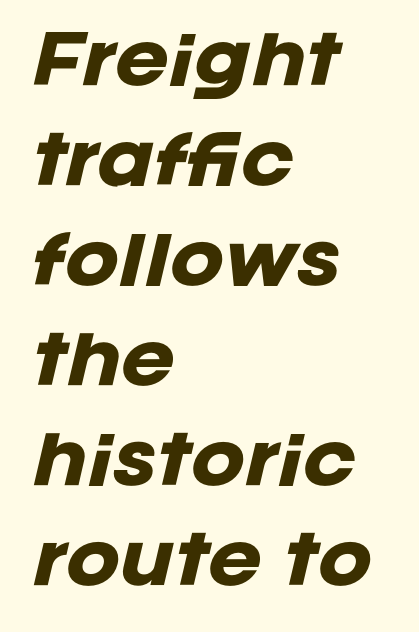
Q: Is the text bold? A: Yes.
Q: Is the text italic (slanted)? A: Yes, it leans right by about 12 degrees.
Q: Is the text underlined? A: No.
Q: How is the paragraph aligned? A: Left-aligned.
Q: Is the spacing between letters normal or unusually wide? A: Normal.
Q: Is the spacing between lines tight, normal or loose? A: Normal.
Q: Width (condensed, normal, or wide)? A: Normal.
Q: Stroke contrast? A: Low.
Q: x-height? A: Large.
Q: Monospaced? A: No.
